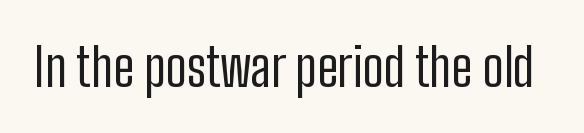
Has an underline been added? It has not. Quick note: not italic, upright. The typesetting does not lean heavy: it is not bold. Students, note that the glyphs here touch the page at normal intervals.
